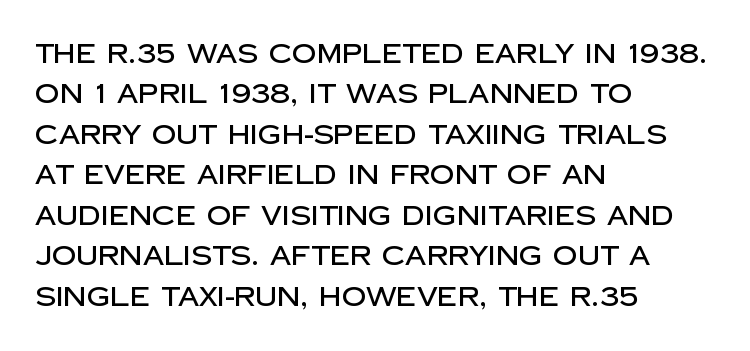
No italicization has been applied; the sample stays upright. This block has exactly the height ordinary leading produces. Students, note that the glyphs here touch the page at normal intervals. Typeset ragged right — the left edge is the straight one.
